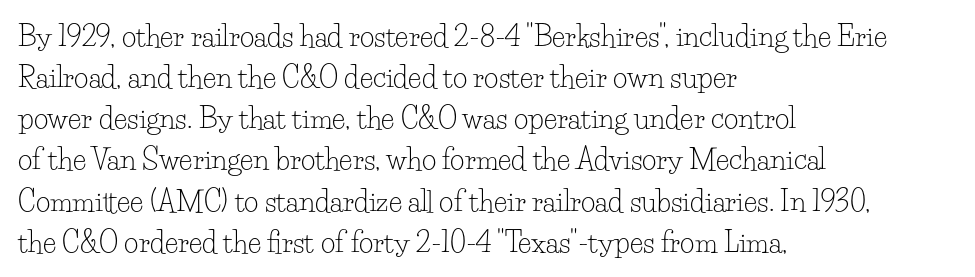
Q: Is the text bold? A: No.
Q: Is the text italic (slanted)? A: No, it is upright.
Q: Is the typeface a serif or a sans-serif typeface? A: Serif.
Q: Is the text underlined? A: No.
Q: How is the paragraph aligned? A: Left-aligned.
Q: Is the spacing between letters normal or unusually wide? A: Normal.
Q: Is the spacing between lines tight, normal or loose? A: Normal.
Q: Width (condensed, normal, or wide)? A: Normal.
Q: Stroke contrast? A: Low.
Q: x-height? A: Small.
Q: Monospaced? A: No.
